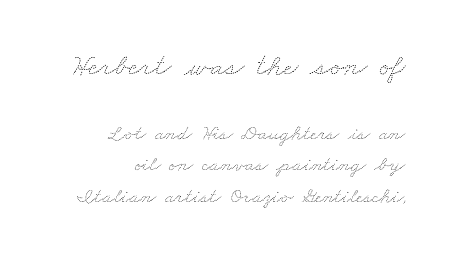
The image shows 31 px thin, wide type; set right-aligned, normal line spacing (1.51x), normal letter spacing, not underlined; the first (top) block is 1.48x larger; medium stroke contrast and a small x-height.
